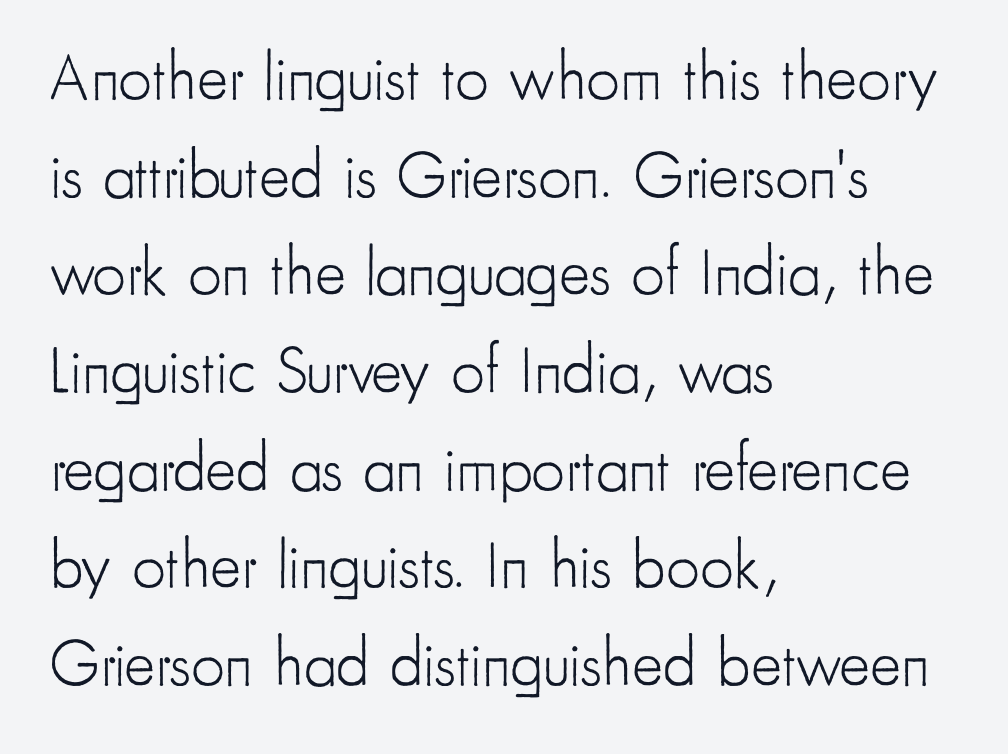
Q: Is the text bold? A: No.
Q: Is the text italic (slanted)? A: No, it is upright.
Q: Is the typeface a serif or a sans-serif typeface? A: Sans-serif.
Q: Is the text underlined? A: No.
Q: How is the paragraph aligned? A: Left-aligned.
Q: Is the spacing between letters normal or unusually wide? A: Normal.
Q: Is the spacing between lines tight, normal or loose? A: Normal.
Q: Width (condensed, normal, or wide)? A: Condensed.
Q: Stroke contrast? A: Low.
Q: x-height? A: Small.
Q: Monospaced? A: No.
